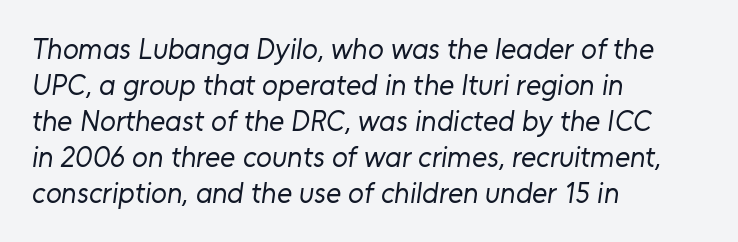
Character widths vary here, with narrow letters taking less room than wide ones. Alignment: flush left. Grotesque or geometric, the face here clearly has no serifs. Words appear dense and cohesive because spacing is normal. Vertical stems look standard width or narrower in stroke.
